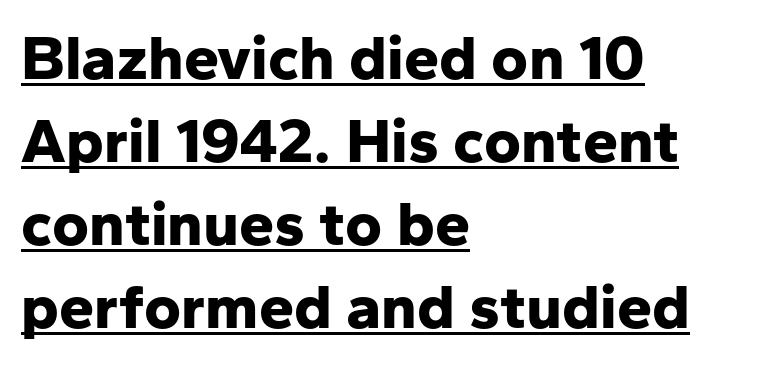
Q: Is the text bold? A: Yes.
Q: Is the text italic (slanted)? A: No, it is upright.
Q: Is the typeface a serif or a sans-serif typeface? A: Sans-serif.
Q: Is the text underlined? A: Yes.
Q: How is the paragraph aligned? A: Left-aligned.
Q: Is the spacing between letters normal or unusually wide? A: Normal.
Q: Is the spacing between lines tight, normal or loose? A: Normal.
Q: Width (condensed, normal, or wide)? A: Normal.
Q: Stroke contrast? A: Low.
Q: x-height? A: Medium.
Q: Monospaced? A: No.
